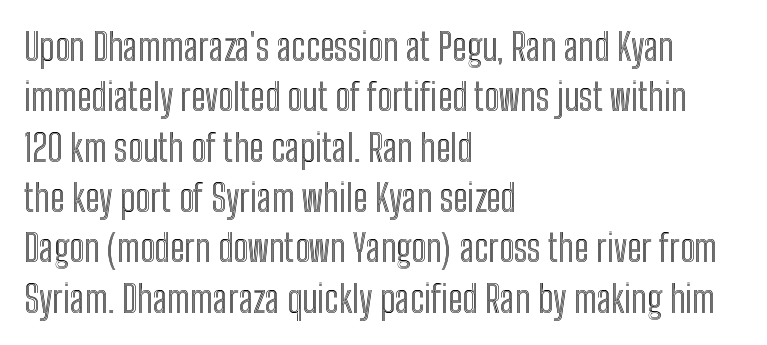
Nope, not italic — everything's standing straight. Reading down the column, the eye jumps a familiar distance to each next line. Do the characters align in a grid? No, the font is proportional. The compositor pushed each line to the left boundary. Beneath every word, the page is bare. Does extra space separate the letters? No, they use regular spacing.
